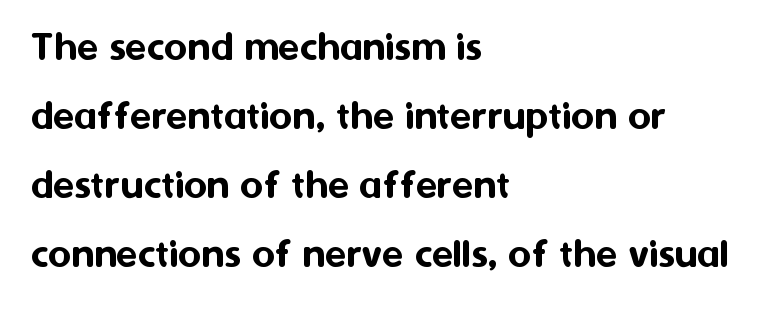
Q: Is the text italic (slanted)? A: No, it is upright.
Q: Is the typeface a serif or a sans-serif typeface? A: Sans-serif.
Q: Is the text underlined? A: No.
Q: How is the paragraph aligned? A: Left-aligned.
Q: Is the spacing between letters normal or unusually wide? A: Normal.
Q: Is the spacing between lines tight, normal or loose? A: Normal.
Q: Width (condensed, normal, or wide)? A: Normal.
Q: Stroke contrast? A: Medium.
Q: x-height? A: Medium.
Q: Monospaced? A: No.
